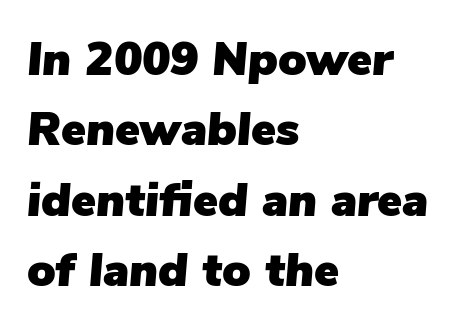
Q: Is the text italic (slanted)? A: Yes, it leans right by about 5 degrees.
Q: Is the text underlined? A: No.
Q: How is the paragraph aligned? A: Left-aligned.
Q: Is the spacing between letters normal or unusually wide? A: Normal.
Q: Is the spacing between lines tight, normal or loose? A: Normal.
Q: Width (condensed, normal, or wide)? A: Normal.
Q: Stroke contrast? A: Low.
Q: x-height? A: Medium.
Q: Monospaced? A: No.
